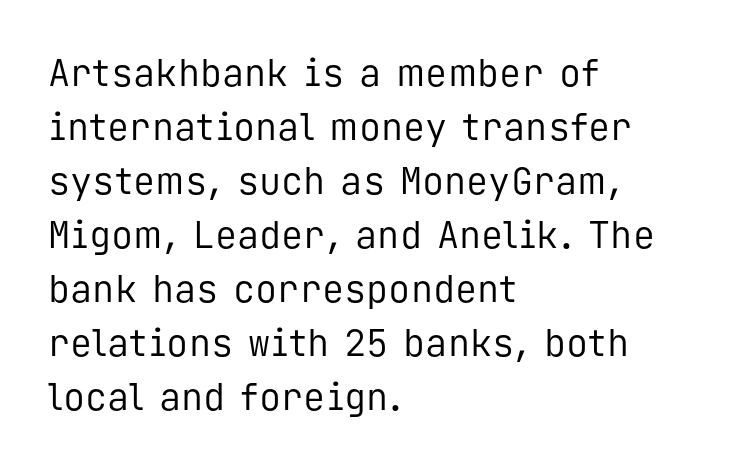
{"serif": "no", "italic": "no", "bold": "no", "weight": "regular", "width": "normal", "stroke_contrast": "low", "x_height": "medium", "monospaced": "yes", "underline": "no", "align": "left", "line_spacing": "normal", "line_spacing_ratio": 1.46, "letter_spacing": "normal", "letter_spacing_em": 0.0, "glyph_px": 37}
